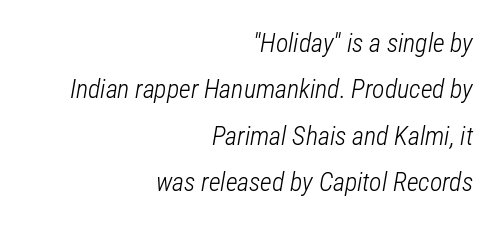
The image shows 26 px text type, italic (leaning right); set right-aligned, line spacing 1.78x, normal letter spacing, not underlined.
